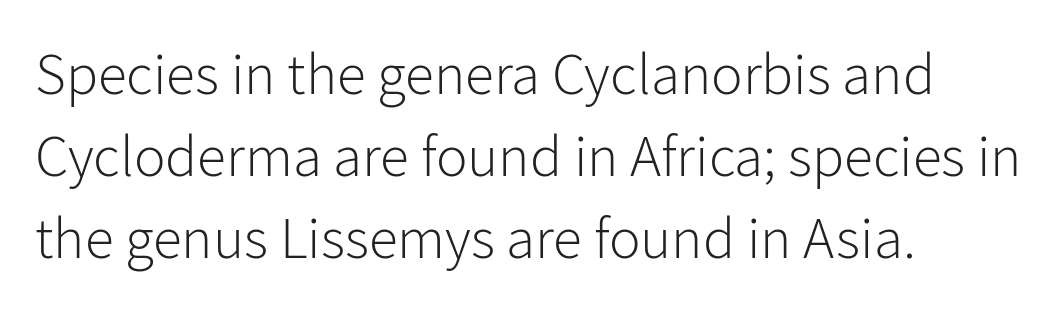
Q: Is the text bold? A: No.
Q: Is the text italic (slanted)? A: No, it is upright.
Q: Is the typeface a serif or a sans-serif typeface? A: Sans-serif.
Q: Is the text underlined? A: No.
Q: How is the paragraph aligned? A: Left-aligned.
Q: Is the spacing between letters normal or unusually wide? A: Normal.
Q: Is the spacing between lines tight, normal or loose? A: Normal.
Q: Width (condensed, normal, or wide)? A: Normal.
Q: Stroke contrast? A: Low.
Q: x-height? A: Medium.
Q: Monospaced? A: No.
